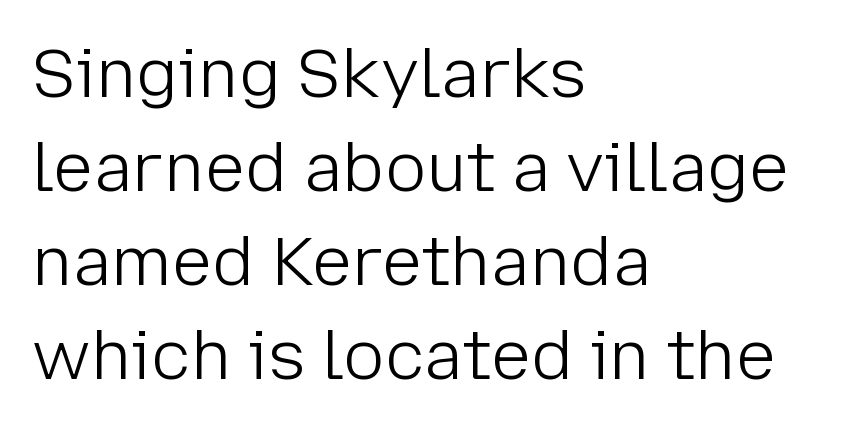
Nobody touched the tracking dial on this one. Letters rest on an invisible, unmarked baseline. The rag falls on the right side of this text block. Whoever set this chose a conventional vertical rhythm.
